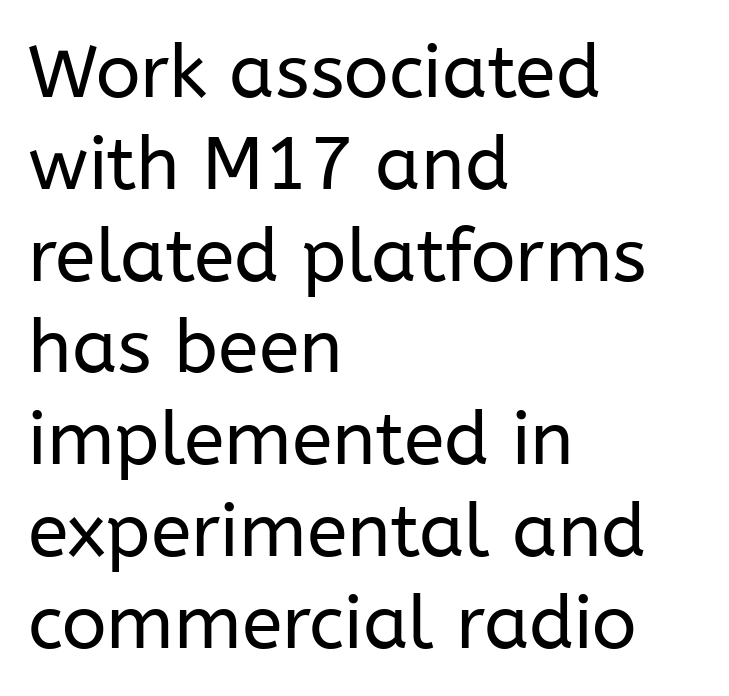
{"serif": "no", "italic": "no", "bold": "no", "weight": "regular", "width": "normal", "stroke_contrast": "low", "x_height": "medium", "monospaced": "no", "underline": "no", "align": "left", "line_spacing_ratio": 1.24, "letter_spacing": "normal", "letter_spacing_em": 0.0, "glyph_px": 74}
